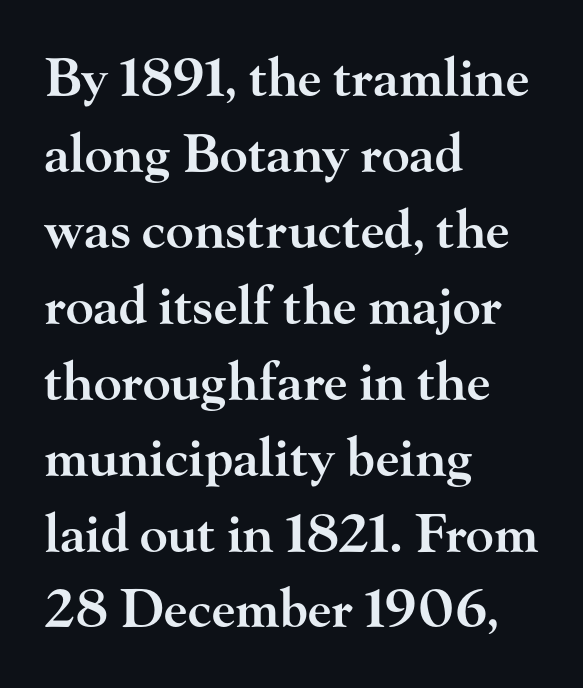
{"serif": "yes", "italic": "no", "bold": "semi", "weight": "semibold", "width": "wide", "stroke_contrast": "high", "x_height": "small", "monospaced": "no", "underline": "no", "align": "left", "line_spacing": "normal", "line_spacing_ratio": 1.46, "letter_spacing": "normal", "letter_spacing_em": 0.0, "glyph_px": 52}
